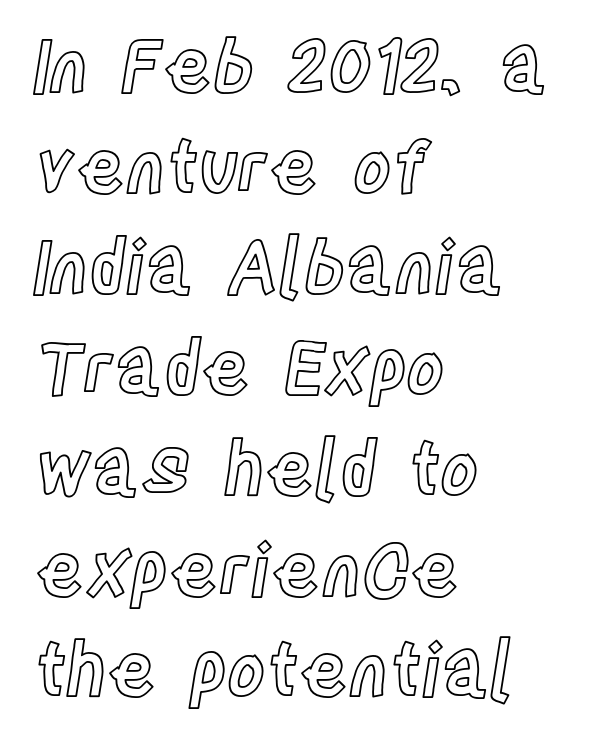
The image shows 73 px condensed type; set left-aligned, normal line spacing (1.38x), normal letter spacing, not underlined; a large x-height.
